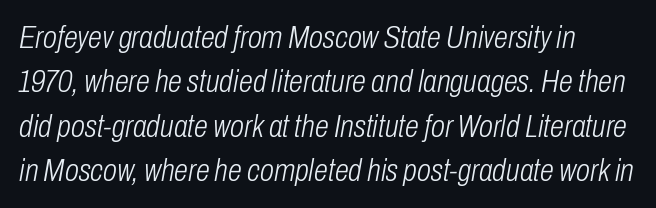
Q: Is the text bold? A: No.
Q: Is the text italic (slanted)? A: Yes, it leans right by about 10 degrees.
Q: Is the text underlined? A: No.
Q: Is the spacing between letters normal or unusually wide? A: Normal.
Q: Is the spacing between lines tight, normal or loose? A: Normal.
Q: Width (condensed, normal, or wide)? A: Condensed.
Q: Stroke contrast? A: Low.
Q: x-height? A: Medium.
Q: Monospaced? A: No.
